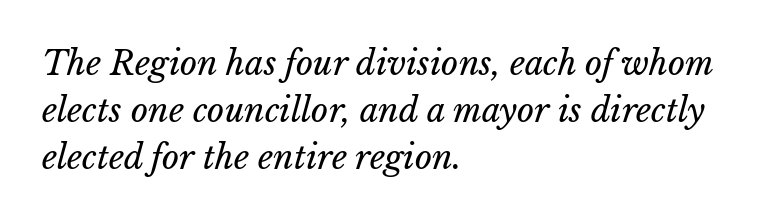
This sample has the flowing, uneven cadence of proportional lettering. Compared with typical paragraphs, the rows here are spaced about the same. Posture: slanted. Horizontally, the lines are justified to the leading edge only. Honestly, the letter spacing is just normal — you wouldn't notice it.
